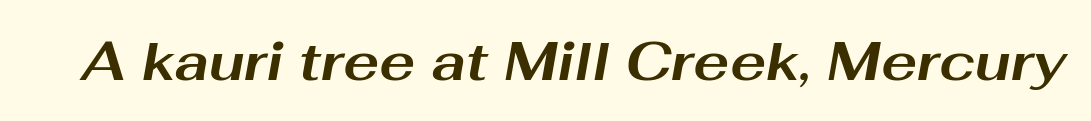
Q: Is the text bold? A: Yes.
Q: Is the text italic (slanted)? A: Yes, it leans right by about 10 degrees.
Q: Is the text underlined? A: No.
Q: Is the spacing between letters normal or unusually wide? A: Normal.
Q: Width (condensed, normal, or wide)? A: Wide.
Q: Stroke contrast? A: Medium.
Q: x-height? A: Medium.
Q: Monospaced? A: No.
